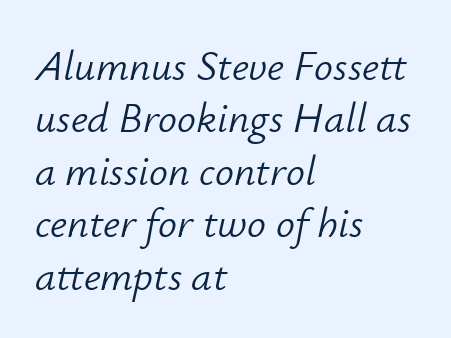
{"italic": "yes", "lean": "right", "slant_degrees": 12, "bold": "no", "weight": "light", "width": "normal", "stroke_contrast": "low", "x_height": "small", "monospaced": "no", "underline": "no", "align": "left", "line_spacing": "normal", "line_spacing_ratio": 1.25, "letter_spacing": "normal", "letter_spacing_em": 0.0, "glyph_px": 42}
